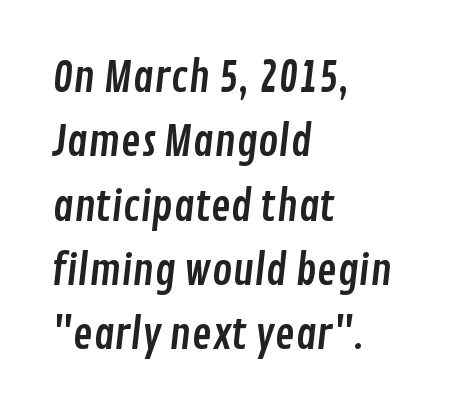
{"serif": "no", "width": "condensed", "stroke_contrast": "low", "x_height": "medium", "monospaced": "no", "underline": "no", "align": "left", "line_spacing": "normal", "line_spacing_ratio": 1.53, "letter_spacing": "normal", "letter_spacing_em": 0.0, "glyph_px": 42}
